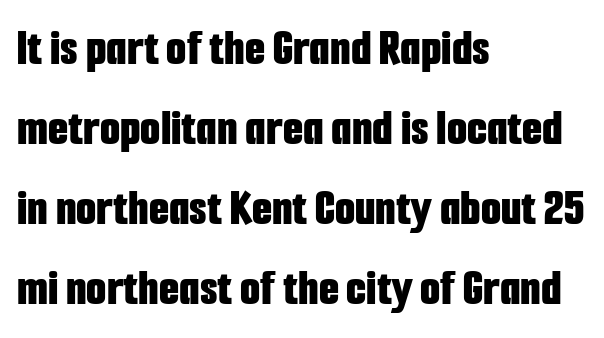
{"serif": "no", "italic": "no", "bold": "yes", "weight": "bold", "width": "condensed", "stroke_contrast": "low", "x_height": "medium", "monospaced": "no", "underline": "no", "align": "left", "line_spacing": "normal", "line_spacing_ratio": 1.54, "letter_spacing": "normal", "letter_spacing_em": 0.0, "glyph_px": 52}
